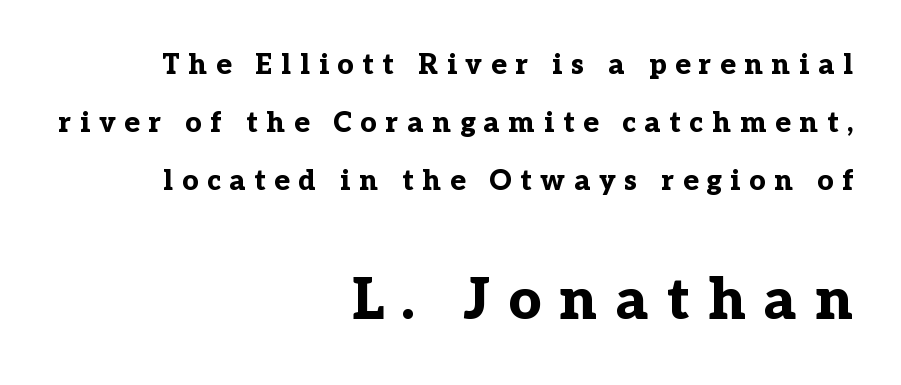
Q: Is the text bold? A: Yes.
Q: Is the text italic (slanted)? A: No, it is upright.
Q: Is the typeface a serif or a sans-serif typeface? A: Serif.
Q: Is the text underlined? A: No.
Q: How is the paragraph aligned? A: Right-aligned.
Q: Is the spacing between letters normal or unusually wide? A: Unusually wide.
Q: Is the spacing between lines tight, normal or loose? A: Loose.
Q: Which block of text is set in a larger size, the first (top) or the second (bottom)? A: The second (bottom) one.
Q: Width (condensed, normal, or wide)? A: Normal.
Q: Stroke contrast? A: Low.
Q: x-height? A: Medium.
Q: Monospaced? A: No.
